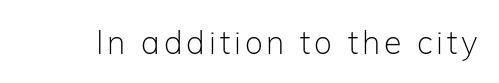
Q: Is the text bold? A: No.
Q: Is the text italic (slanted)? A: No, it is upright.
Q: Is the typeface a serif or a sans-serif typeface? A: Sans-serif.
Q: Is the text underlined? A: No.
Q: Width (condensed, normal, or wide)? A: Normal.
Q: Stroke contrast? A: Low.
Q: x-height? A: Medium.
Q: Monospaced? A: No.
